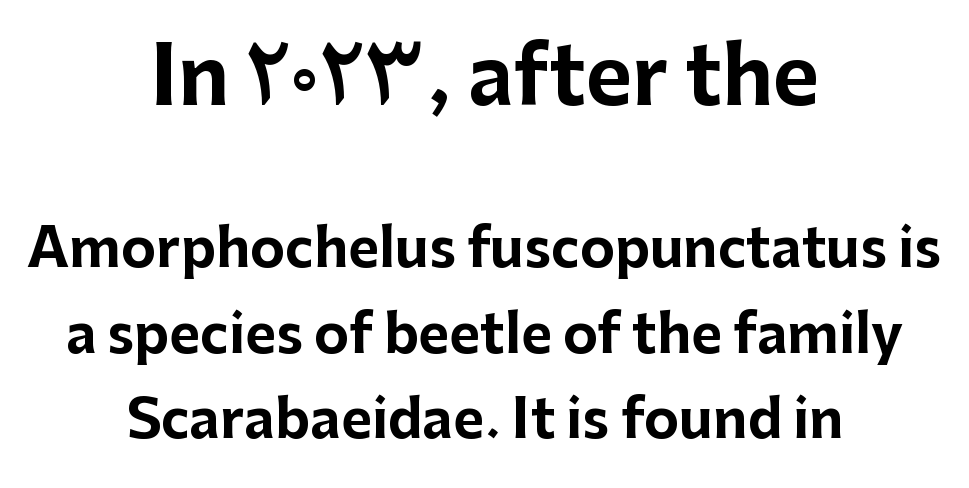
{"serif": "no", "italic": "no", "bold": "yes", "weight": "bold", "width": "normal", "stroke_contrast": "low", "x_height": "medium", "monospaced": "no", "underline": "no", "align": "center", "line_spacing": "normal", "line_spacing_ratio": 1.61, "letter_spacing": "normal", "letter_spacing_em": 0.0, "larger_block": "first", "size_ratio": 1.49, "glyph_px": 79}
